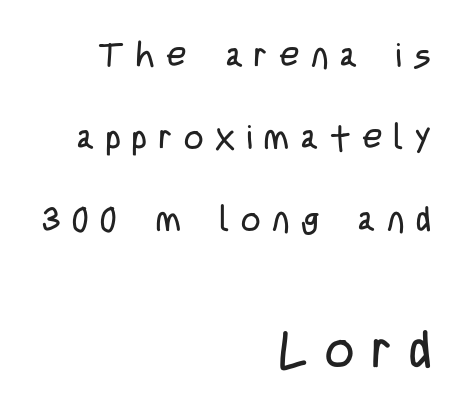
{"serif": "no", "italic": "no", "bold": "no", "weight": "regular", "width": "condensed", "stroke_contrast": "low", "x_height": "large", "monospaced": "no", "underline": "no", "align": "right", "line_spacing": "loose", "line_spacing_ratio": 2.41, "letter_spacing": "wide", "letter_spacing_em": 0.35, "larger_block": "second", "size_ratio": 1.5, "glyph_px": 51}
